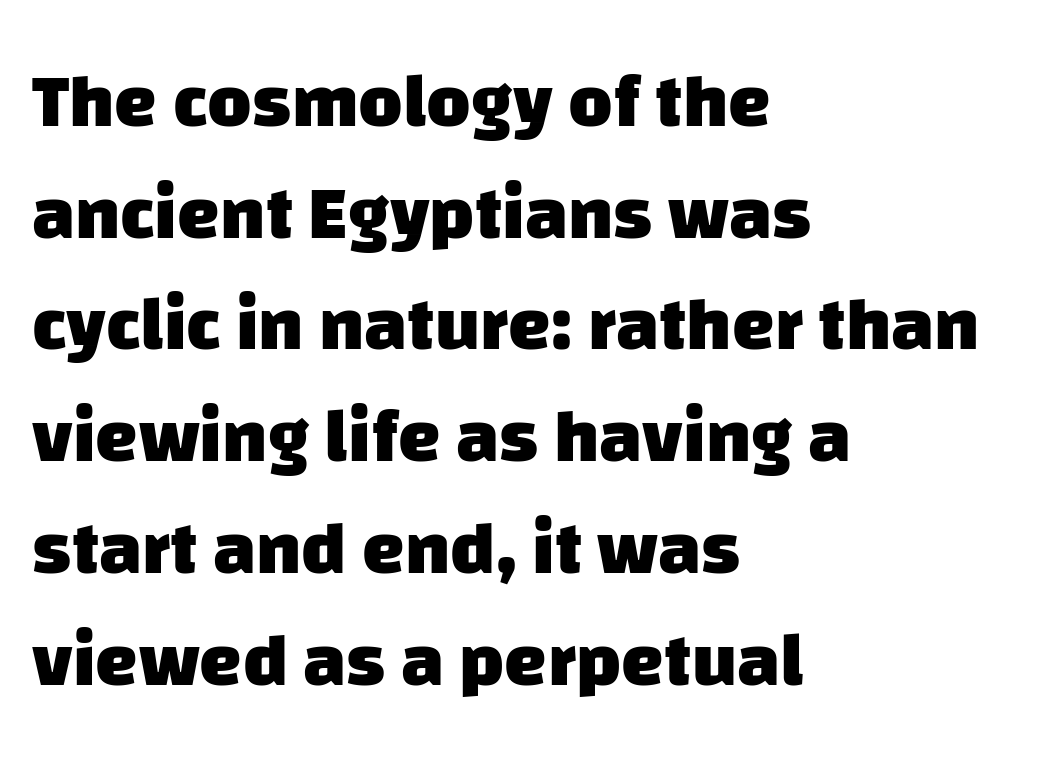
Q: Is the text bold? A: Yes.
Q: Is the typeface a serif or a sans-serif typeface? A: Sans-serif.
Q: Is the text underlined? A: No.
Q: How is the paragraph aligned? A: Left-aligned.
Q: Is the spacing between letters normal or unusually wide? A: Normal.
Q: Is the spacing between lines tight, normal or loose? A: Normal.
Q: Width (condensed, normal, or wide)? A: Normal.
Q: Stroke contrast? A: Low.
Q: x-height? A: Large.
Q: Monospaced? A: No.
